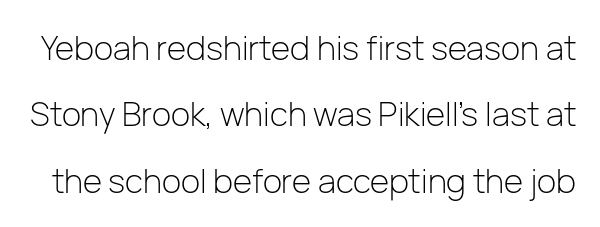
The image shows 33 px light sans-serif type, upright; set loose line spacing (2.01x), normal letter spacing, not underlined; low stroke contrast and a medium x-height.
